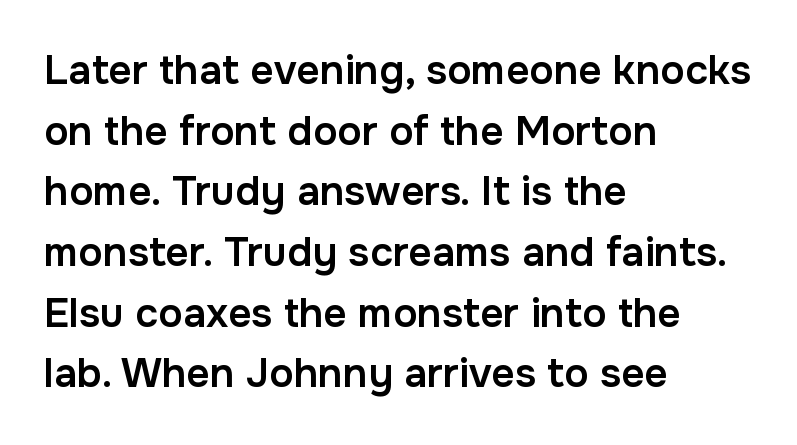
Q: Is the text bold? A: Semi-bold.
Q: Is the text italic (slanted)? A: No, it is upright.
Q: Is the typeface a serif or a sans-serif typeface? A: Sans-serif.
Q: Is the text underlined? A: No.
Q: How is the paragraph aligned? A: Left-aligned.
Q: Is the spacing between letters normal or unusually wide? A: Normal.
Q: Is the spacing between lines tight, normal or loose? A: Normal.
Q: Width (condensed, normal, or wide)? A: Normal.
Q: Stroke contrast? A: Low.
Q: x-height? A: Medium.
Q: Monospaced? A: No.
